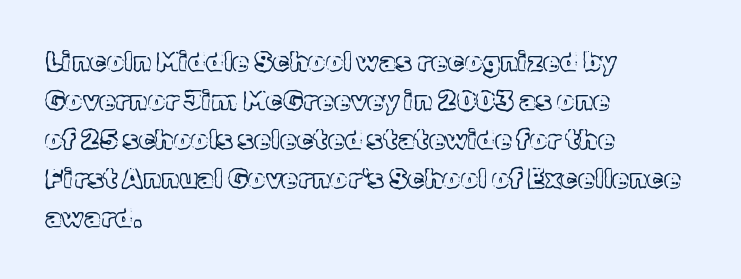
The image shows 27 px text type, upright; set left-aligned, normal line spacing (1.44x), normal letter spacing, not underlined.
